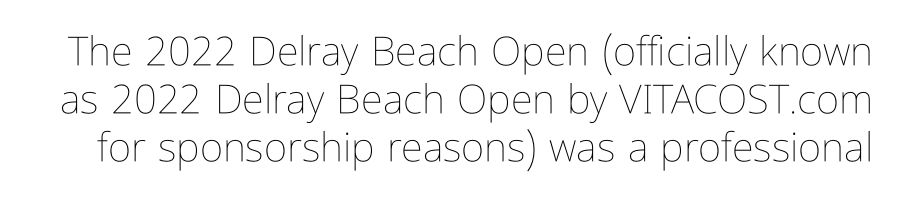
The image shows 40 px thin, condensed type, upright; set line spacing 1.2x, normal letter spacing, not underlined; low stroke contrast and a medium x-height.
